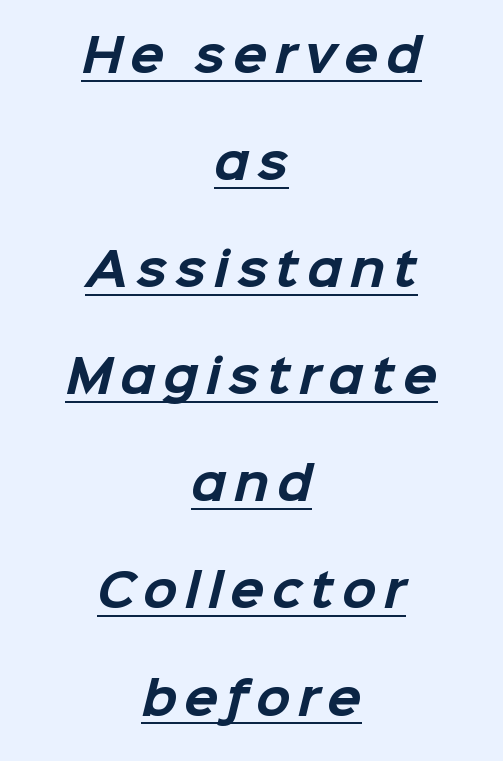
The image shows 45 px bold sans-serif type; set centered, loose line spacing (2.38x), underlined; low stroke contrast and a medium x-height.
